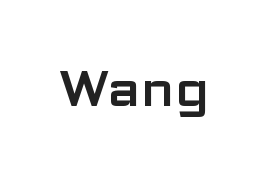
Is this a fixed-width face? No — the glyphs have proportional, varying widths. Classification — sans serif. The baseline area is clear. Caption: standard tracking, unaltered.
